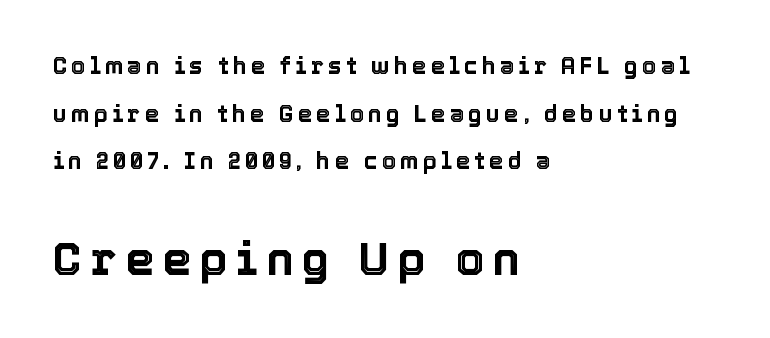
The image shows 46 px text type, upright; set left-aligned, loose line spacing (2.07x), not underlined; the second (bottom) block is 2.0x larger; a medium x-height.
